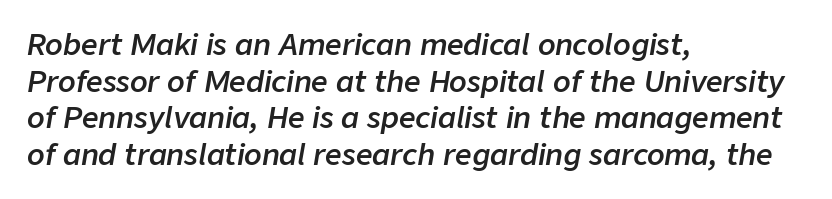
Interline gaps are of average width in this sample. Line starts are locked; line ends wander. Weight check: semibold — heavier than regular, not quite bold. A bare baseline throughout the passage. The rendering uses natural spacing where letterforms have individual widths.
